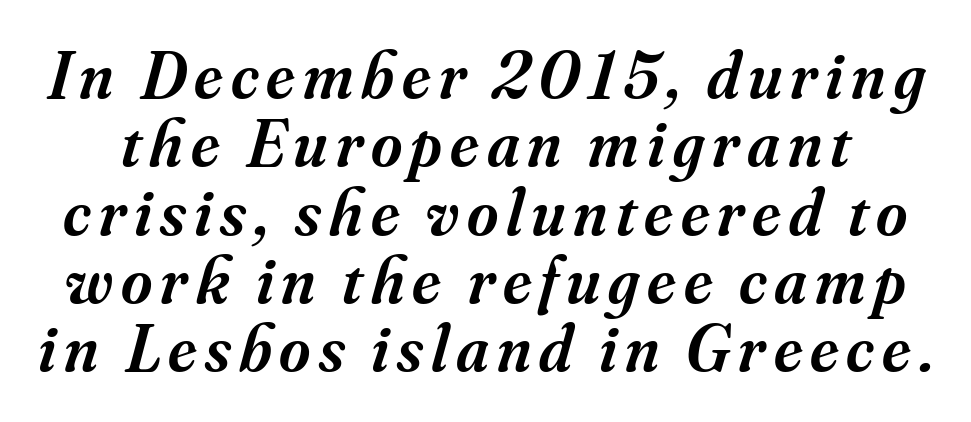
{"serif": "yes", "italic": "yes", "lean": "right", "slant_degrees": 16, "bold": "semi", "weight": "semibold", "width": "normal", "stroke_contrast": "medium", "x_height": "small", "monospaced": "no", "underline": "no", "line_spacing": "tight", "line_spacing_ratio": 1.02, "glyph_px": 67}
